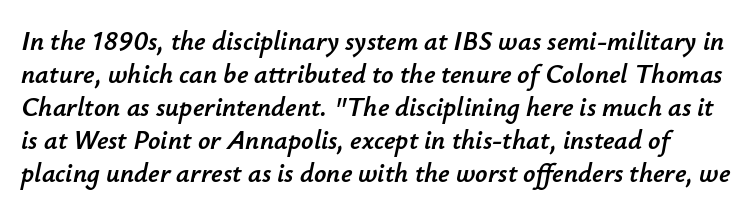
{"italic": "yes", "lean": "right", "slant_degrees": 12, "underline": "no", "line_spacing_ratio": 1.22, "letter_spacing": "normal", "letter_spacing_em": 0.0, "glyph_px": 27}
